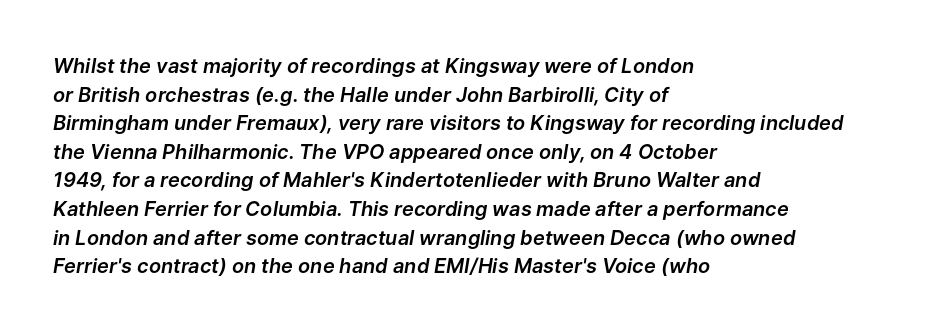
{"italic": "yes", "lean": "right", "slant_degrees": 9, "underline": "no", "align": "left", "line_spacing": "normal", "line_spacing_ratio": 1.43, "letter_spacing": "normal", "letter_spacing_em": 0.0, "glyph_px": 20}
